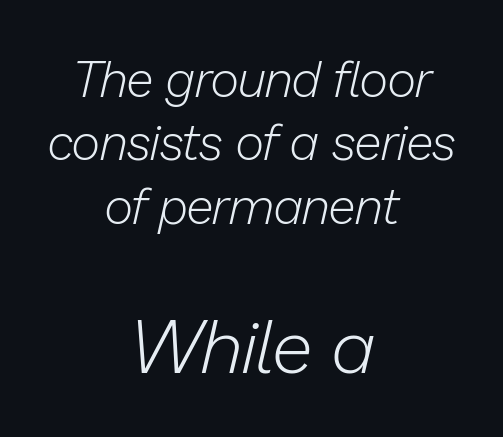
{"italic": "yes", "lean": "right", "slant_degrees": 13, "bold": "no", "weight": "light", "width": "normal", "stroke_contrast": "low", "x_height": "medium", "monospaced": "no", "underline": "no", "align": "center", "line_spacing": "normal", "line_spacing_ratio": 1.27, "letter_spacing": "normal", "letter_spacing_em": 0.0, "larger_block": "second", "size_ratio": 1.5, "glyph_px": 75}
